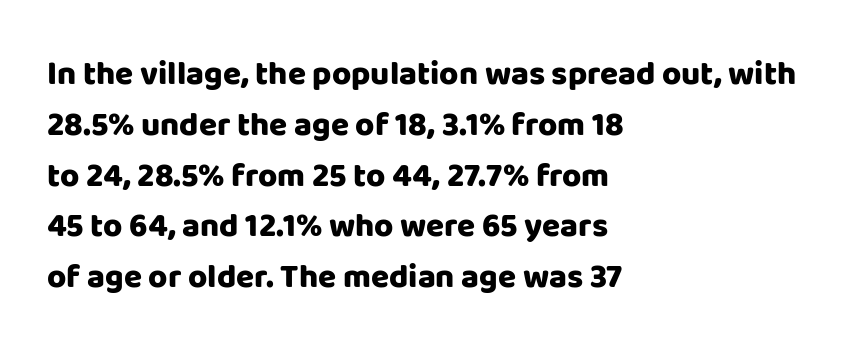
The image shows 33 px heavy sans-serif type, upright; set left-aligned, normal line spacing (1.54x), normal letter spacing, not underlined; low stroke contrast and a large x-height.
